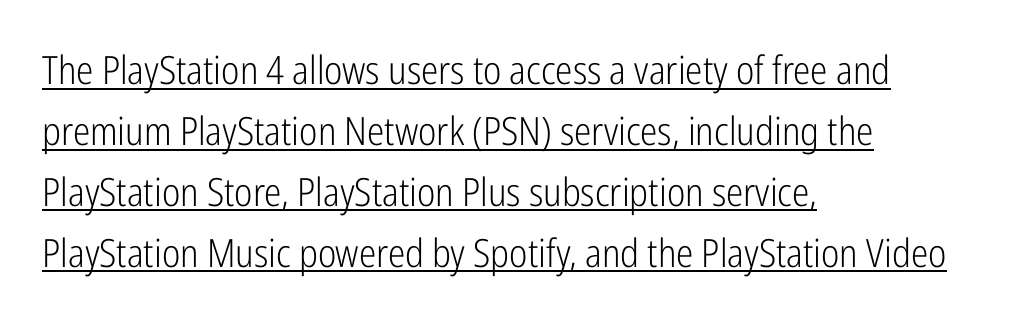
{"serif": "no", "italic": "no", "bold": "no", "weight": "light", "width": "condensed", "stroke_contrast": "low", "x_height": "medium", "monospaced": "no", "underline": "yes", "align": "left", "line_spacing": "normal", "line_spacing_ratio": 1.56, "letter_spacing": "normal", "letter_spacing_em": 0.0, "glyph_px": 39}
